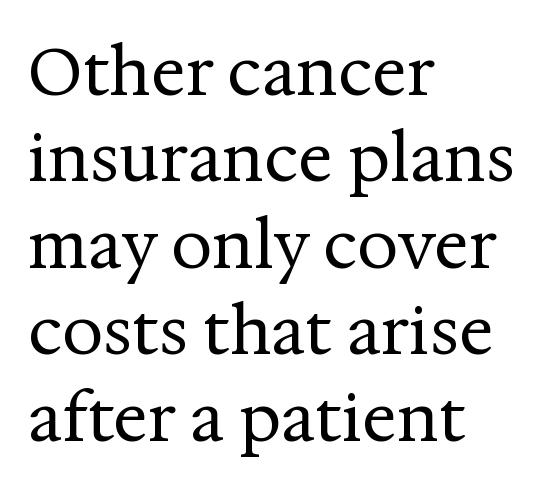
Q: Is the text bold? A: No.
Q: Is the text italic (slanted)? A: No, it is upright.
Q: Is the typeface a serif or a sans-serif typeface? A: Serif.
Q: Is the text underlined? A: No.
Q: How is the paragraph aligned? A: Left-aligned.
Q: Is the spacing between letters normal or unusually wide? A: Normal.
Q: Is the spacing between lines tight, normal or loose? A: Normal.
Q: Width (condensed, normal, or wide)? A: Normal.
Q: Stroke contrast? A: Medium.
Q: x-height? A: Medium.
Q: Monospaced? A: No.
